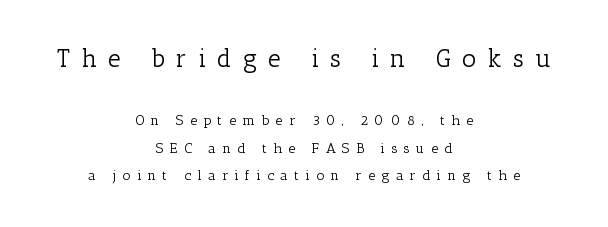
The image shows 25 px text type, upright; set centered, loose line spacing (1.94x), unusually wide letter spacing (+0.45 em), not underlined; the first (top) block is 1.79x larger.
